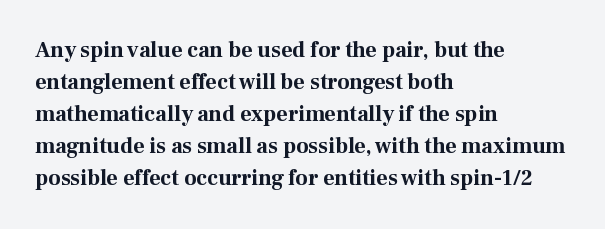
The image shows 22 px bold type, upright; set left-aligned, normal line spacing (1.46x), normal letter spacing, not underlined.
